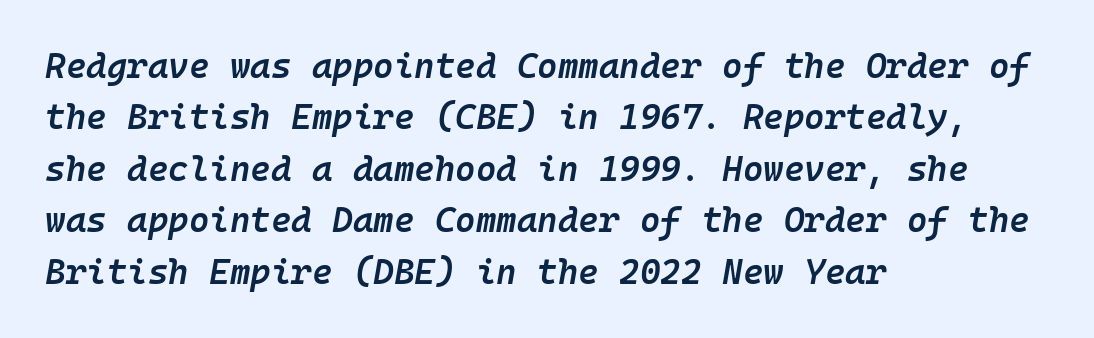
The image shows 35 px semibold type, italic (leaning right), monospaced; set left-aligned, normal line spacing (1.47x), normal letter spacing, not underlined; low stroke contrast and a medium x-height.
